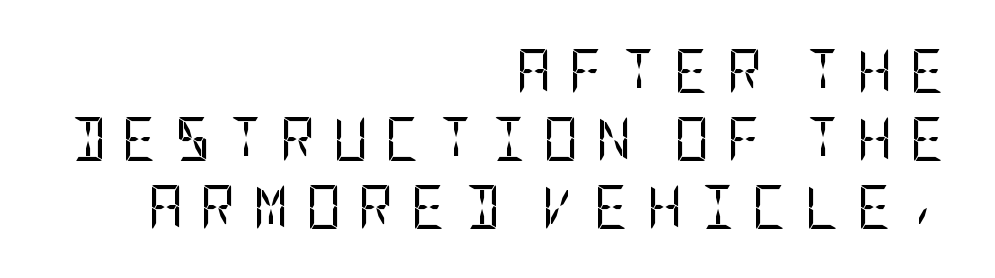
The image shows 44 px regular-weight, condensed sans-serif type, upright; set right-aligned, normal line spacing (1.54x), unusually wide letter spacing (+0.38 em), not underlined; low stroke contrast and a large x-height.
